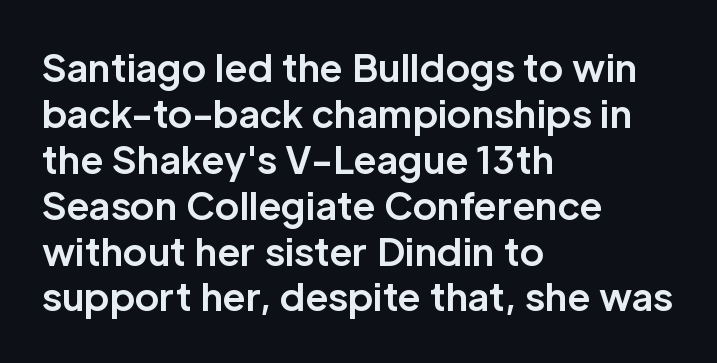
Q: Is the text bold? A: Yes.
Q: Is the text italic (slanted)? A: No, it is upright.
Q: Is the typeface a serif or a sans-serif typeface? A: Sans-serif.
Q: Is the text underlined? A: No.
Q: How is the paragraph aligned? A: Left-aligned.
Q: Is the spacing between letters normal or unusually wide? A: Normal.
Q: Width (condensed, normal, or wide)? A: Normal.
Q: Stroke contrast? A: Low.
Q: x-height? A: Medium.
Q: Monospaced? A: No.
